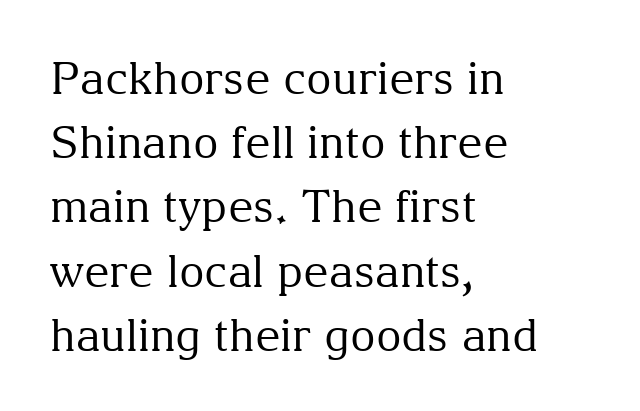
Q: Is the text bold? A: No.
Q: Is the text italic (slanted)? A: No, it is upright.
Q: Is the typeface a serif or a sans-serif typeface? A: Serif.
Q: Is the text underlined? A: No.
Q: How is the paragraph aligned? A: Left-aligned.
Q: Is the spacing between letters normal or unusually wide? A: Normal.
Q: Is the spacing between lines tight, normal or loose? A: Normal.
Q: Width (condensed, normal, or wide)? A: Normal.
Q: Stroke contrast? A: Medium.
Q: x-height? A: Medium.
Q: Monospaced? A: No.
